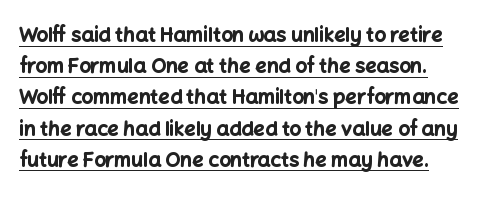
The image shows 20 px bold type, upright; set normal line spacing (1.56x), normal letter spacing, underlined.
